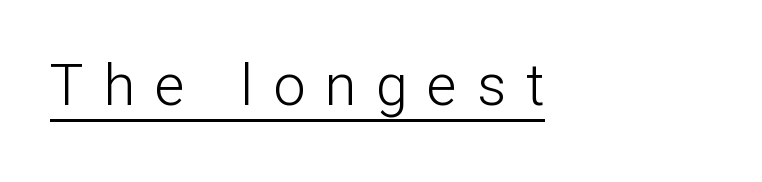
{"serif": "no", "italic": "no", "bold": "no", "weight": "light", "width": "normal", "stroke_contrast": "low", "x_height": "medium", "monospaced": "no", "underline": "yes", "align": "left", "letter_spacing": "wide", "letter_spacing_em": 0.35, "glyph_px": 57}
